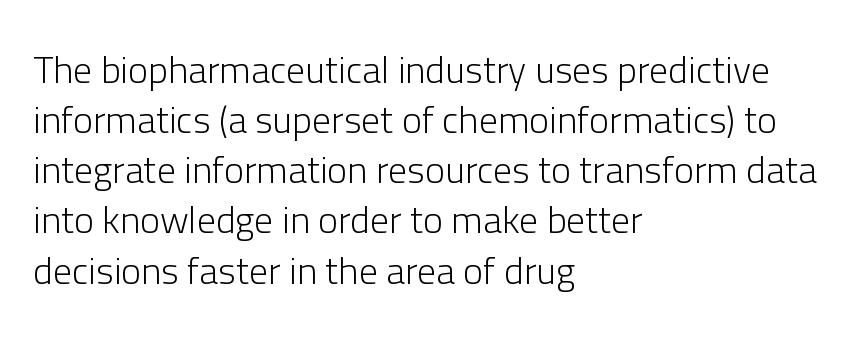
Q: Is the text bold? A: No.
Q: Is the text italic (slanted)? A: No, it is upright.
Q: Is the typeface a serif or a sans-serif typeface? A: Sans-serif.
Q: Is the text underlined? A: No.
Q: How is the paragraph aligned? A: Left-aligned.
Q: Is the spacing between letters normal or unusually wide? A: Normal.
Q: Is the spacing between lines tight, normal or loose? A: Normal.
Q: Width (condensed, normal, or wide)? A: Normal.
Q: Stroke contrast? A: Low.
Q: x-height? A: Medium.
Q: Monospaced? A: No.
